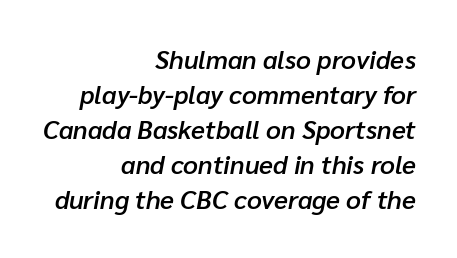
The string is rendered with underlining switched off. Teacher's note: observe the even right margin — that is flush-right alignment. Slant detected: the letters are inclined. A semibold gives these letters moderate extra thickness, short of bold.
